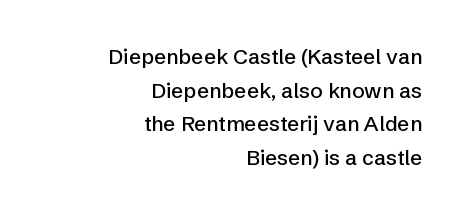
{"italic": "no", "underline": "no", "align": "right", "line_spacing": "normal", "line_spacing_ratio": 1.6, "letter_spacing": "normal", "letter_spacing_em": 0.0, "glyph_px": 21}
